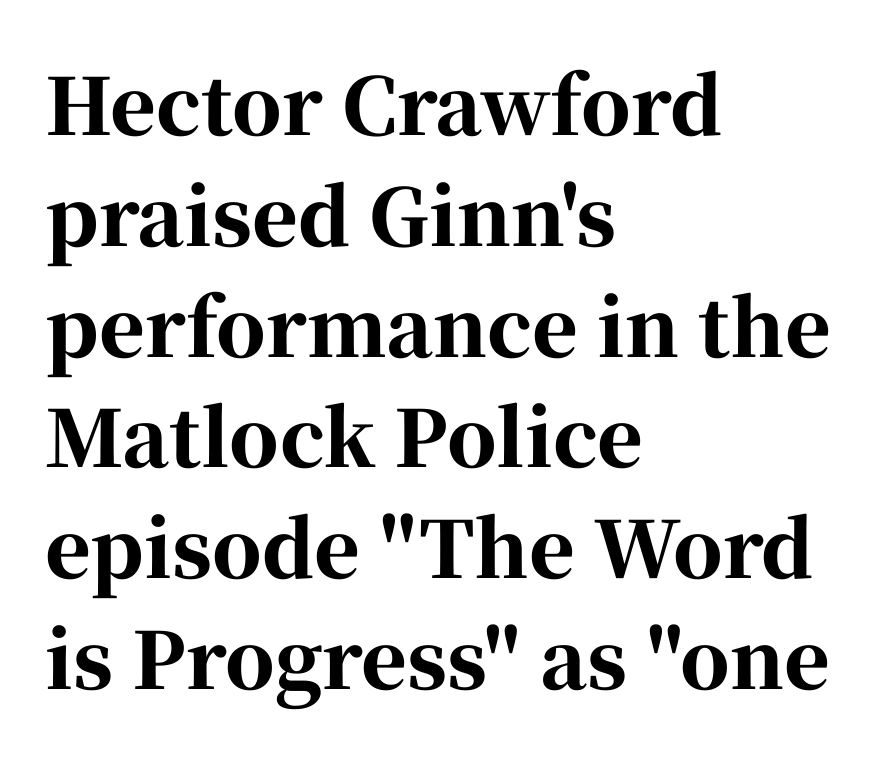
Varying glyph widths throughout — classic text-font behaviour. This sample uses an upright cut, with every glyph sitting square on the baseline. Is the block centered? No — it sits flush against the left margin. I'd describe the lettering as bold — thick and assertive. This rendering employs a face with finishing strokes, i.e., a serif. A normal amount of white space separates one row of letters from the next.
